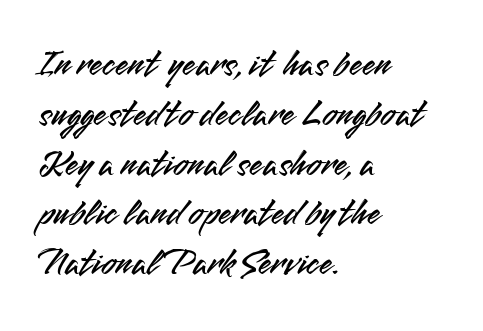
The image shows 38 px sans-serif type; set left-aligned, normal line spacing (1.31x), normal letter spacing, not underlined; medium stroke contrast and a small x-height.
